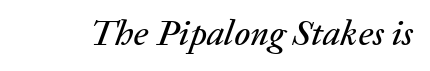
Bare-footed words on every line. The horizontal fit of the characters is conventional and even. Character widths vary here, with narrow letters taking less room than wide ones. Slanted lettering throughout.
